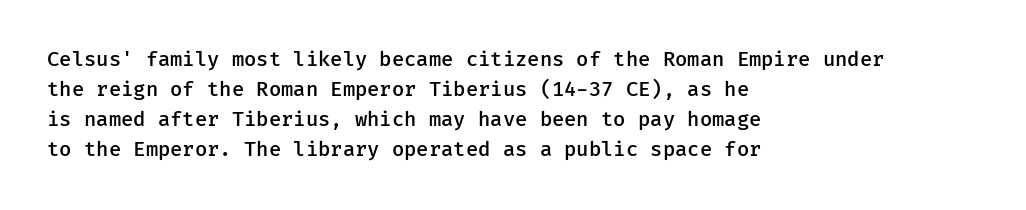
The line-height multiplier appears to be the usual default. This is the regular roman posture of the typeface. This rendering uses left alignment, leaving the right contour irregular. Only glyphs here, with clear space below each row. Default kerning and tracking; the words read as compact shapes.
